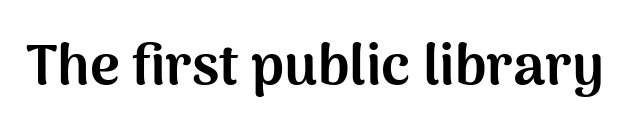
Q: Is the text bold? A: Yes.
Q: Is the text italic (slanted)? A: No, it is upright.
Q: Is the typeface a serif or a sans-serif typeface? A: Sans-serif.
Q: Is the text underlined? A: No.
Q: Is the spacing between letters normal or unusually wide? A: Normal.
Q: Width (condensed, normal, or wide)? A: Normal.
Q: Stroke contrast? A: Medium.
Q: x-height? A: Medium.
Q: Monospaced? A: No.
